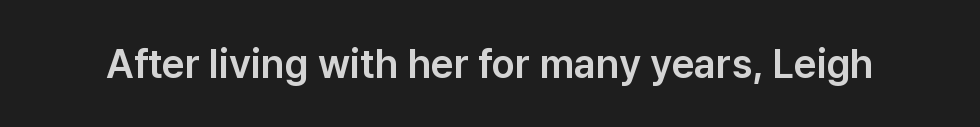
{"serif": "no", "italic": "no", "width": "normal", "stroke_contrast": "low", "x_height": "medium", "monospaced": "no", "underline": "no", "letter_spacing": "normal", "letter_spacing_em": 0.0, "glyph_px": 40}
